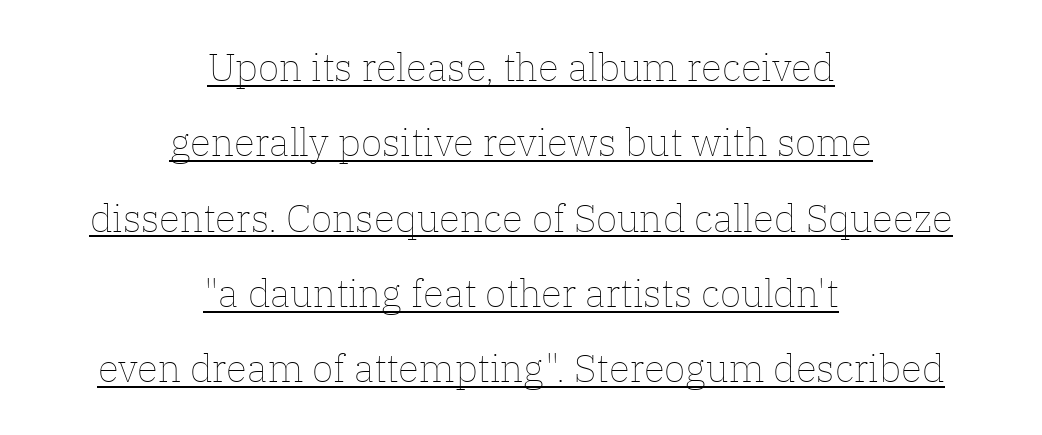
The image shows 39 px thin type, upright; set centered, loose line spacing (1.93x), normal letter spacing, underlined; low stroke contrast and a medium x-height.
